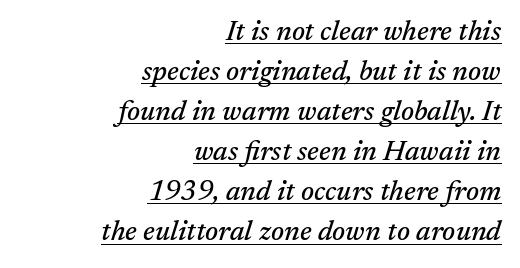
{"serif": "yes", "italic": "yes", "lean": "right", "slant_degrees": 17, "width": "normal", "stroke_contrast": "medium", "x_height": "medium", "monospaced": "no", "underline": "yes", "align": "right", "line_spacing": "normal", "line_spacing_ratio": 1.43, "letter_spacing": "normal", "letter_spacing_em": 0.0, "glyph_px": 28}
